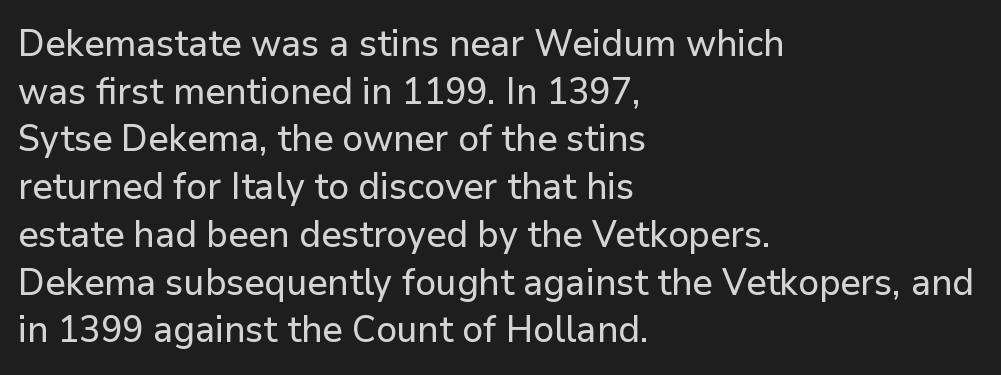
The image shows 37 px sans-serif type, upright; set left-aligned, normal line spacing (1.29x), normal letter spacing, not underlined; low stroke contrast and a medium x-height.
